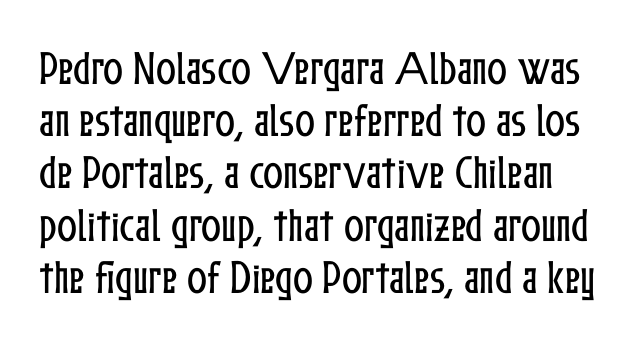
The words here are not underlined. What's the leading like? Ordinary, nothing unusual. Do the characters align in a grid? No, the font is proportional. Every character sits straight up, as roman type does. The horizontal fit of the characters is conventional and even.
